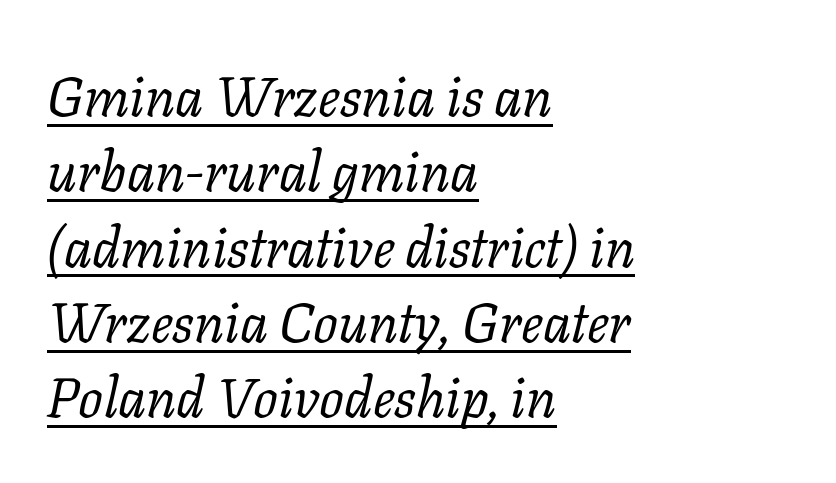
The image shows 55 px regular-weight serif type, italic (leaning right); set left-aligned, normal line spacing (1.37x), normal letter spacing, underlined; low stroke contrast and a medium x-height.
